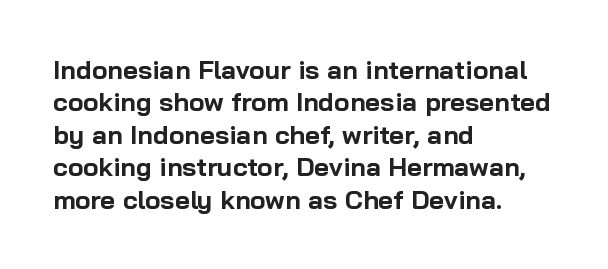
Interline gaps are of average width in this sample. Words float on clear page, feet unadorned. Weight check: bold — yes, fully. These lines were composed using upright roman letters.
